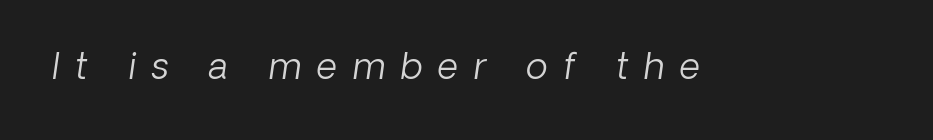
A quiet, ordinary-to-light weight characterises the typeface. The passage shown has open, widely tracked lettering throughout. Quick note: underline off. Here the designer chose a conventional face with non-uniform glyph widths.
